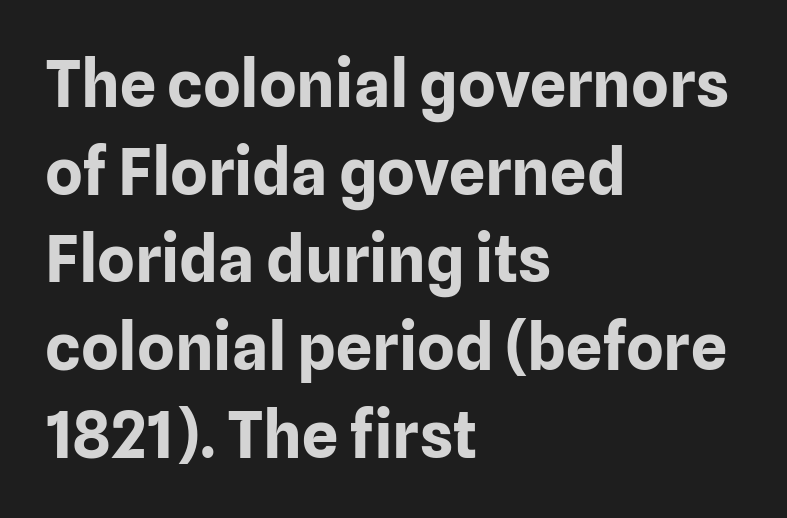
Lines of text with bare space underneath. You can tell from the bare stems that sans-serif type was used. These words are printed bold, with thick strokes throughout. You could call the tracking neutral — neither tight nor loose. Summary of vertical rhythm: regular, with standard interline spacing.
